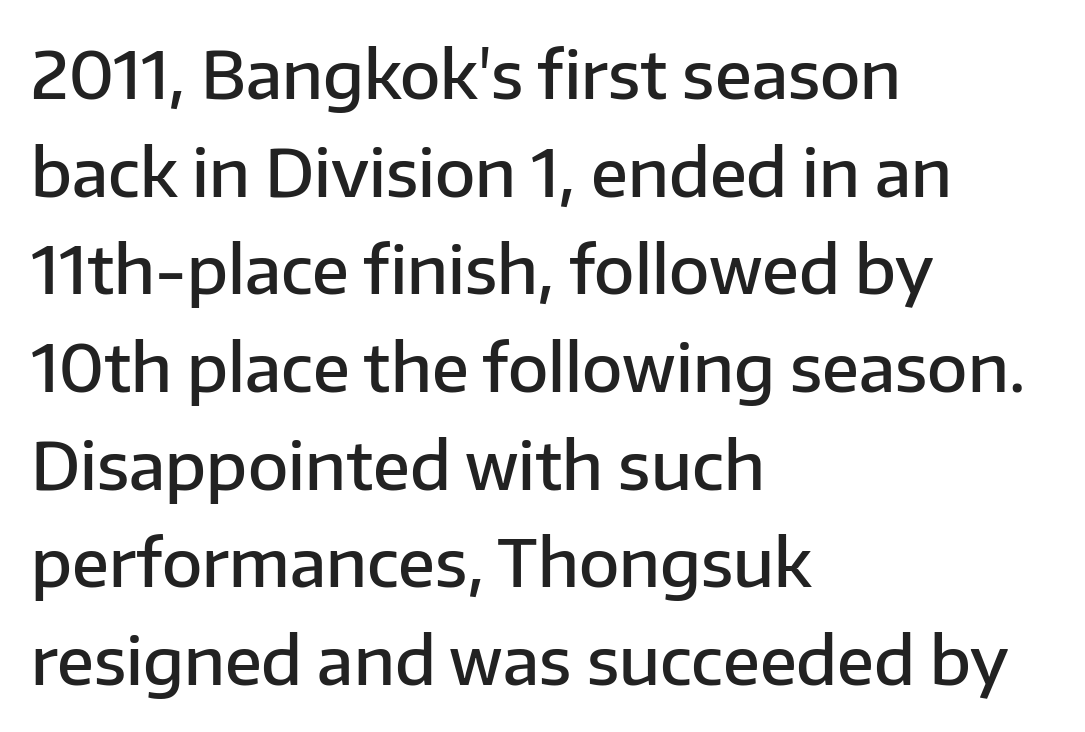
The image shows 66 px semibold sans-serif type, upright; set left-aligned, normal line spacing (1.48x), normal letter spacing, not underlined; low stroke contrast and a medium x-height.
